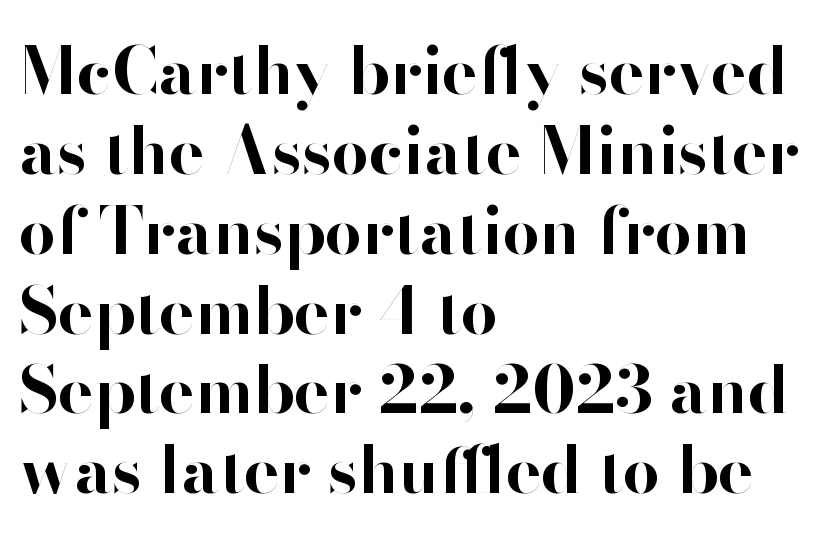
Underlining? Definitely not there. Caption: standard tracking, unaltered. The face used here has the dense, thick strokes of a bold. Note the varied advance widths — an 'i' is clearly narrower than an 'm'.
